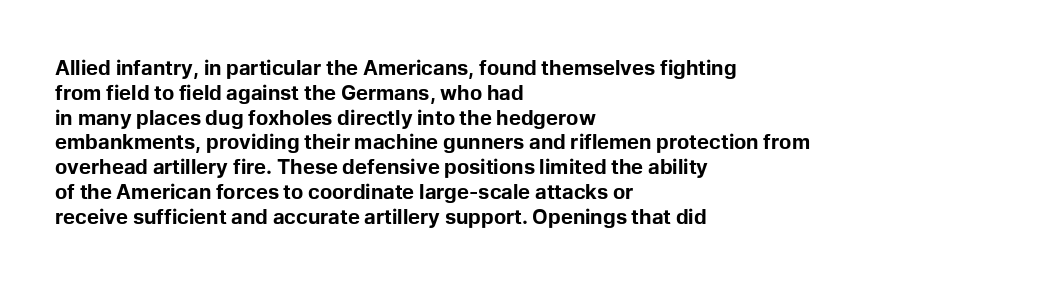
The image shows 20 px bold type, upright; set left-aligned, line spacing 1.24x, normal letter spacing, not underlined.
